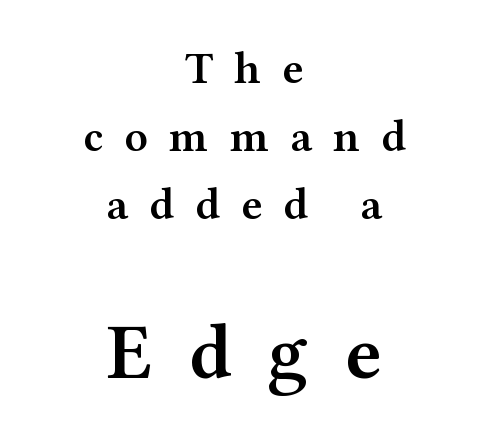
Q: Is the text bold? A: Semi-bold.
Q: Is the text italic (slanted)? A: No, it is upright.
Q: Is the typeface a serif or a sans-serif typeface? A: Serif.
Q: Is the text underlined? A: No.
Q: How is the paragraph aligned? A: Centered.
Q: Is the spacing between letters normal or unusually wide? A: Unusually wide.
Q: Is the spacing between lines tight, normal or loose? A: Normal.
Q: Which block of text is set in a larger size, the first (top) or the second (bottom)? A: The second (bottom) one.
Q: Width (condensed, normal, or wide)? A: Wide.
Q: Stroke contrast? A: Medium.
Q: x-height? A: Medium.
Q: Monospaced? A: No.
